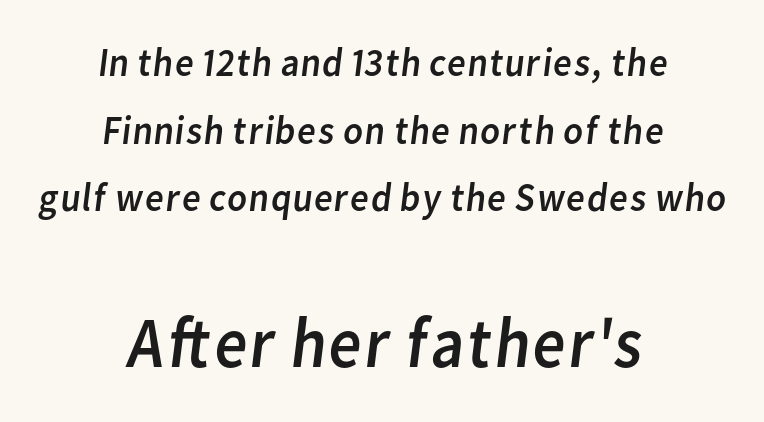
Q: Is the text bold? A: No.
Q: Is the typeface a serif or a sans-serif typeface? A: Sans-serif.
Q: Is the text underlined? A: No.
Q: How is the paragraph aligned? A: Centered.
Q: Is the spacing between letters normal or unusually wide? A: Normal.
Q: Is the spacing between lines tight, normal or loose? A: Normal.
Q: Which block of text is set in a larger size, the first (top) or the second (bottom)? A: The second (bottom) one.
Q: Width (condensed, normal, or wide)? A: Normal.
Q: Stroke contrast? A: Low.
Q: x-height? A: Medium.
Q: Monospaced? A: No.
